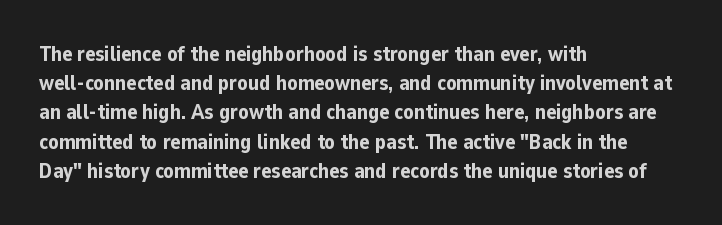
{"italic": "no", "bold": "yes", "underline": "no", "align": "left", "line_spacing": "normal", "line_spacing_ratio": 1.39, "letter_spacing": "normal", "letter_spacing_em": 0.0, "glyph_px": 21}
